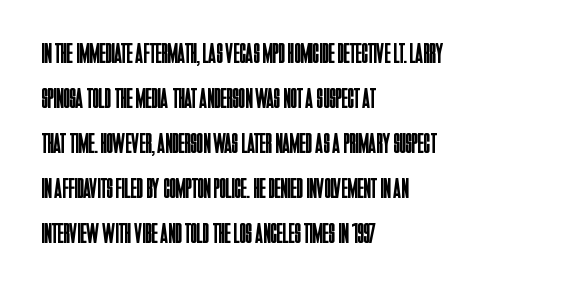
Q: Is the text bold? A: No.
Q: Is the text italic (slanted)? A: No, it is upright.
Q: Is the typeface a serif or a sans-serif typeface? A: Sans-serif.
Q: Is the text underlined? A: No.
Q: How is the paragraph aligned? A: Left-aligned.
Q: Is the spacing between letters normal or unusually wide? A: Normal.
Q: Is the spacing between lines tight, normal or loose? A: Normal.
Q: Width (condensed, normal, or wide)? A: Condensed.
Q: Stroke contrast? A: Low.
Q: x-height? A: Large.
Q: Monospaced? A: No.
